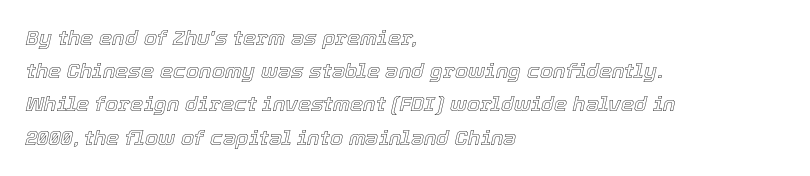
Q: Is the text italic (slanted)? A: Yes, it leans right by about 12 degrees.
Q: Is the text underlined? A: No.
Q: How is the paragraph aligned? A: Left-aligned.
Q: Is the spacing between letters normal or unusually wide? A: Normal.
Q: Is the spacing between lines tight, normal or loose? A: Normal.
